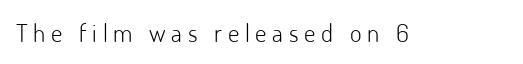
The image shows 25 px text type, upright; set unusually wide letter spacing (+0.23 em), not underlined.
